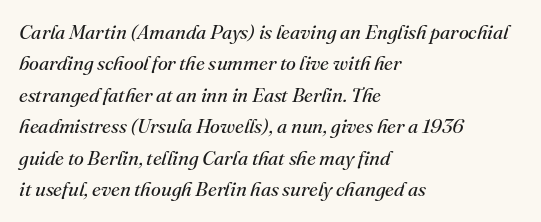
{"italic": "yes", "lean": "right", "slant_degrees": 16, "bold": "no", "underline": "no", "align": "left", "line_spacing": "normal", "line_spacing_ratio": 1.57, "letter_spacing": "normal", "letter_spacing_em": 0.0, "glyph_px": 20}
